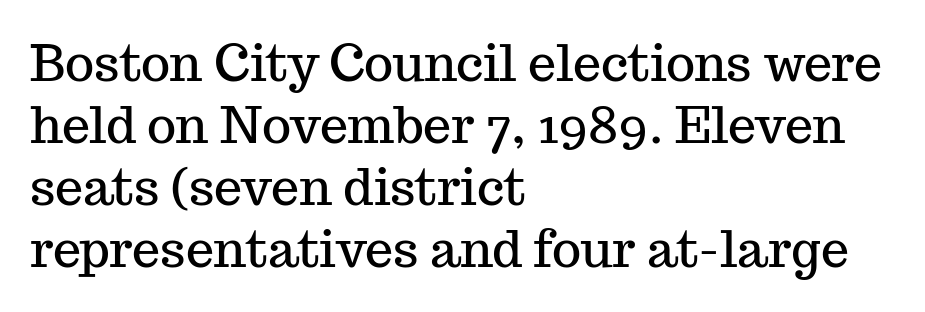
Q: Is the text italic (slanted)? A: No, it is upright.
Q: Is the typeface a serif or a sans-serif typeface? A: Serif.
Q: Is the text underlined? A: No.
Q: How is the paragraph aligned? A: Left-aligned.
Q: Is the spacing between letters normal or unusually wide? A: Normal.
Q: Width (condensed, normal, or wide)? A: Normal.
Q: Stroke contrast? A: Medium.
Q: x-height? A: Medium.
Q: Monospaced? A: No.
